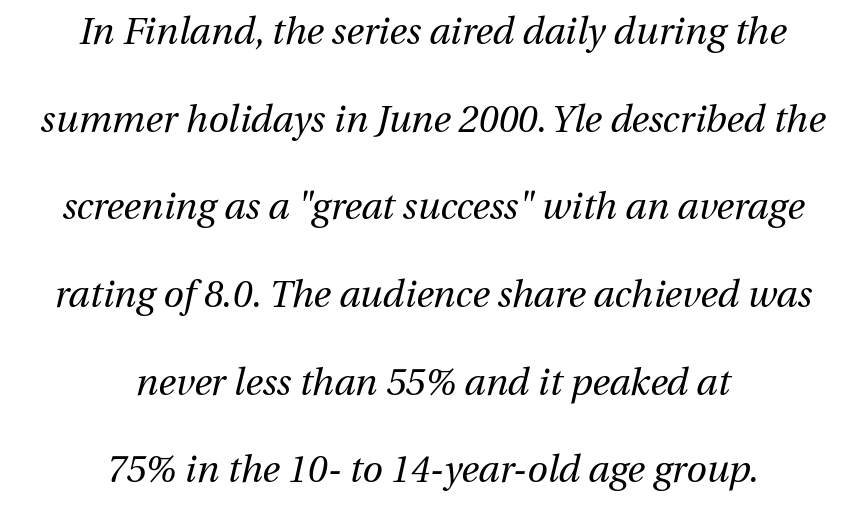
When letters slant like this, we call the style italic. This reads as an unemphasized weight, regular at the heaviest. The rendering uses natural spacing where letterforms have individual widths. The leading is generous, giving the passage an open texture.
